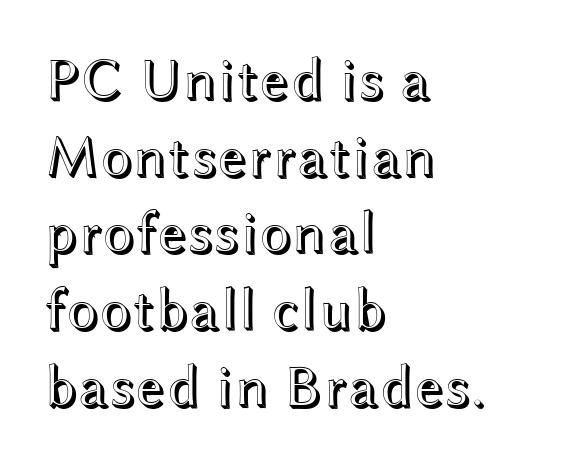
{"italic": "no", "width": "wide", "x_height": "medium", "monospaced": "no", "underline": "no", "align": "left", "line_spacing": "normal", "line_spacing_ratio": 1.3, "letter_spacing": "normal", "letter_spacing_em": 0.0, "glyph_px": 59}
